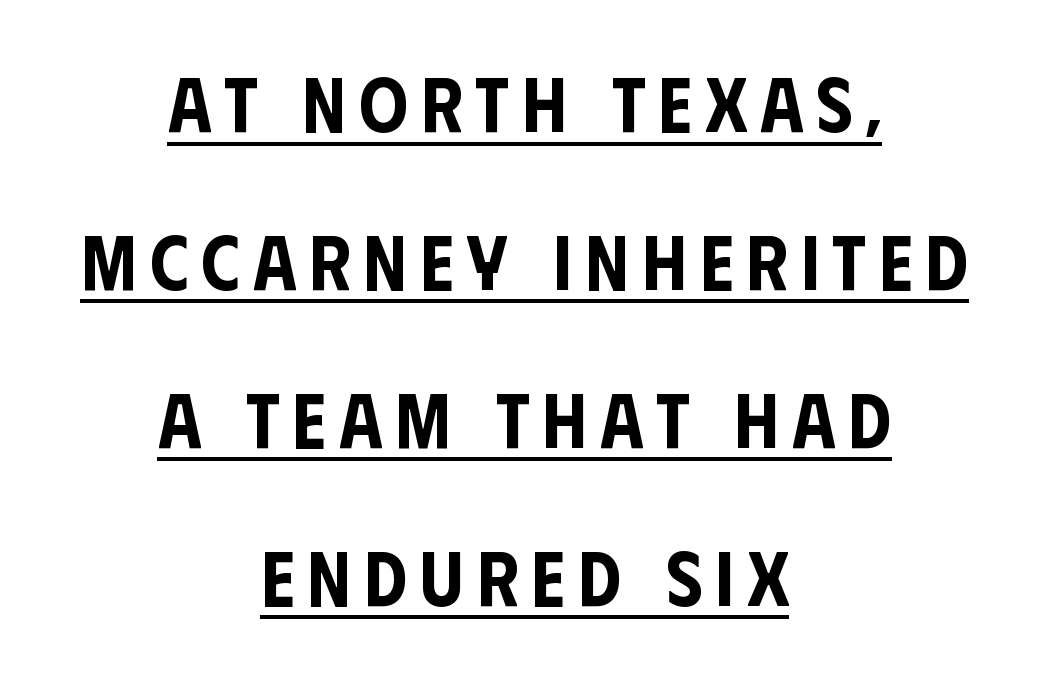
{"serif": "no", "italic": "no", "width": "condensed", "stroke_contrast": "low", "x_height": "large", "monospaced": "no", "underline": "yes", "align": "center", "line_spacing": "loose", "line_spacing_ratio": 2.05, "glyph_px": 77}
